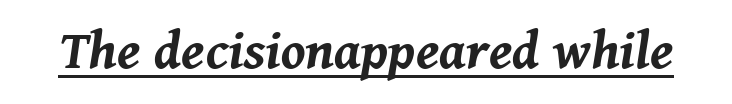
The image shows 54 px bold type, italic (leaning right); set normal letter spacing, underlined; medium stroke contrast and a medium x-height.
